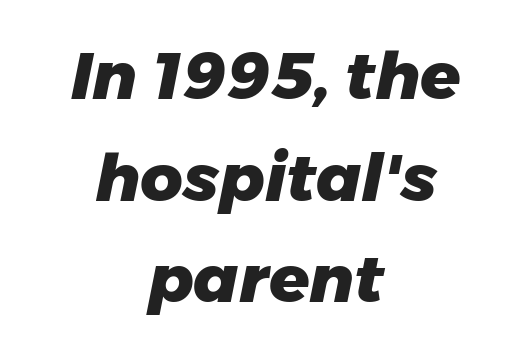
{"italic": "yes", "lean": "right", "slant_degrees": 11, "bold": "yes", "weight": "heavy", "width": "normal", "stroke_contrast": "low", "x_height": "medium", "monospaced": "no", "underline": "no", "align": "center", "line_spacing": "normal", "line_spacing_ratio": 1.54, "letter_spacing": "normal", "letter_spacing_em": 0.0, "glyph_px": 66}
